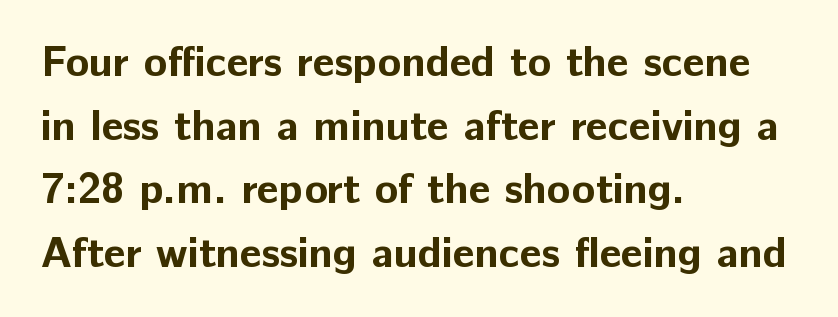
The rendering uses natural spacing where letterforms have individual widths. This is sans-serif lettering, the kind often seen on screens and signage. The type is set solid horizontally, with unmodified tracking. Horizontal alignment here is leftward, the default for most running prose. The gap between lines stays unmarked. Leading: standard.
